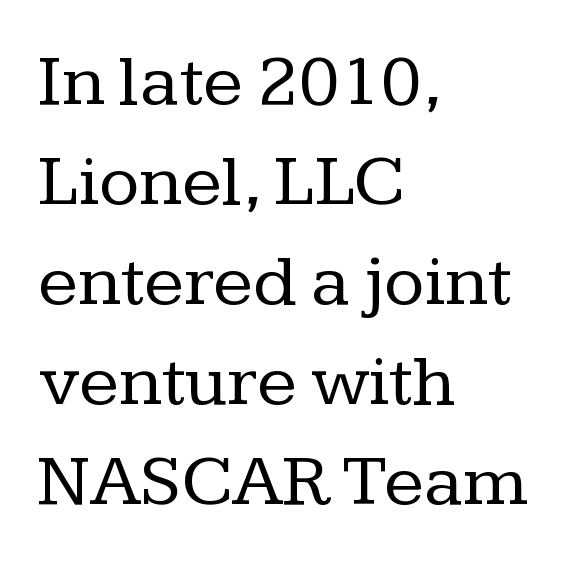
Q: Is the text bold? A: No.
Q: Is the text italic (slanted)? A: No, it is upright.
Q: Is the typeface a serif or a sans-serif typeface? A: Serif.
Q: Is the text underlined? A: No.
Q: How is the paragraph aligned? A: Left-aligned.
Q: Is the spacing between letters normal or unusually wide? A: Normal.
Q: Is the spacing between lines tight, normal or loose? A: Normal.
Q: Width (condensed, normal, or wide)? A: Normal.
Q: Stroke contrast? A: Low.
Q: x-height? A: Medium.
Q: Monospaced? A: No.
